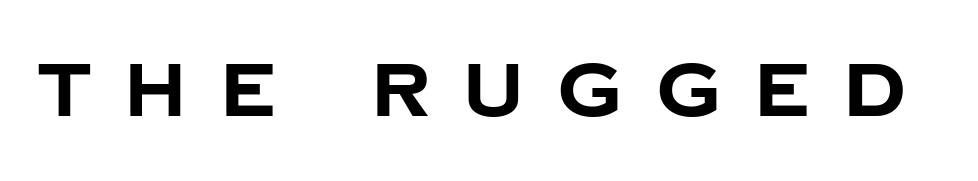
Note the varied advance widths — an 'i' is clearly narrower than an 'm'. No word sits above an underline. This rendering widens character spacing well past its baseline value. Is this a sans? Yes — the strokes have no serifs. The specimen reads as upright at a glance. A full-strength bold gives these letters their thick strokes.
